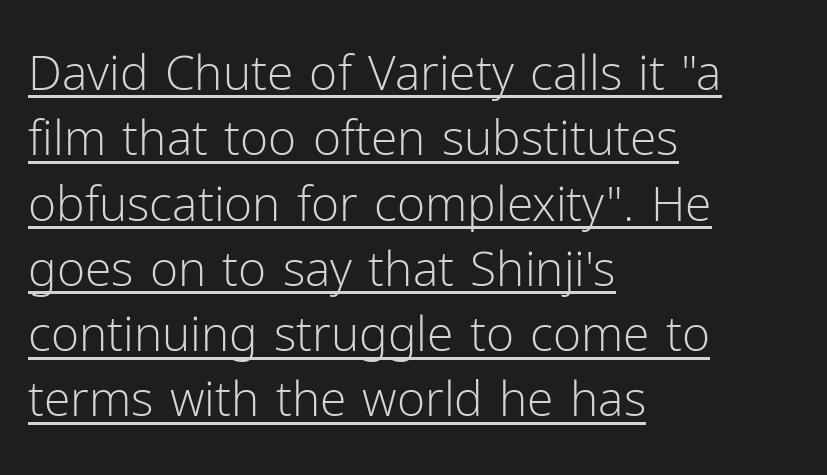
Q: Is the text bold? A: No.
Q: Is the text italic (slanted)? A: No, it is upright.
Q: Is the typeface a serif or a sans-serif typeface? A: Sans-serif.
Q: Is the text underlined? A: Yes.
Q: How is the paragraph aligned? A: Left-aligned.
Q: Is the spacing between letters normal or unusually wide? A: Normal.
Q: Is the spacing between lines tight, normal or loose? A: Normal.
Q: Width (condensed, normal, or wide)? A: Normal.
Q: Stroke contrast? A: Low.
Q: x-height? A: Medium.
Q: Monospaced? A: No.
